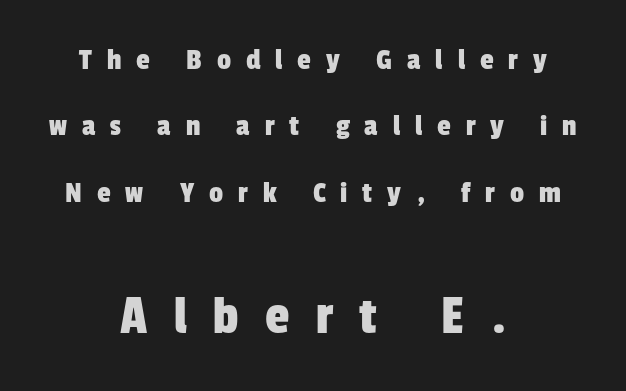
Glyph-to-glyph distance is far greater than everyday printed text. The rendering uses natural spacing where letterforms have individual widths. Bigger letters appear in the bottom chunk; the top chunk is reduced. Both edges are ragged and mirror each other, which tells us the setting is centered.
